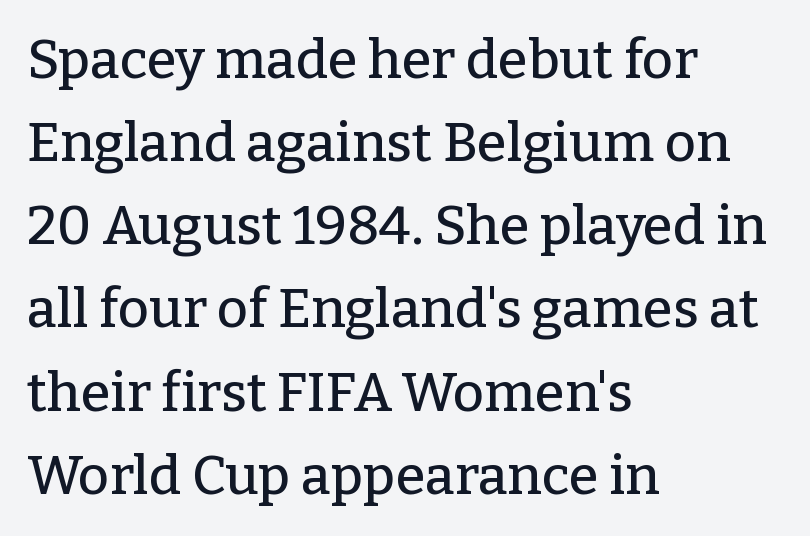
Q: Is the text italic (slanted)? A: No, it is upright.
Q: Is the typeface a serif or a sans-serif typeface? A: Serif.
Q: Is the text underlined? A: No.
Q: How is the paragraph aligned? A: Left-aligned.
Q: Is the spacing between letters normal or unusually wide? A: Normal.
Q: Is the spacing between lines tight, normal or loose? A: Normal.
Q: Width (condensed, normal, or wide)? A: Normal.
Q: Stroke contrast? A: Low.
Q: x-height? A: Medium.
Q: Monospaced? A: No.
